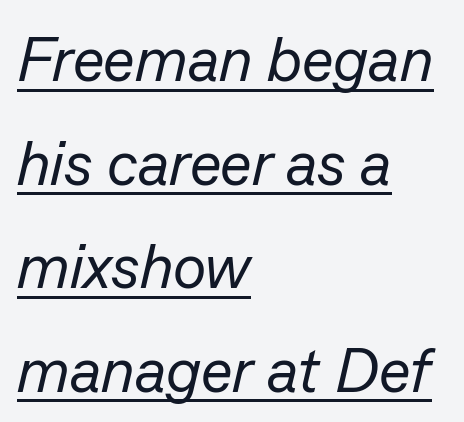
{"italic": "yes", "lean": "right", "slant_degrees": 13, "bold": "no", "weight": "regular", "width": "normal", "stroke_contrast": "low", "x_height": "medium", "monospaced": "no", "underline": "yes", "align": "left", "line_spacing": "normal", "line_spacing_ratio": 1.67, "letter_spacing": "normal", "letter_spacing_em": 0.0, "glyph_px": 62}
